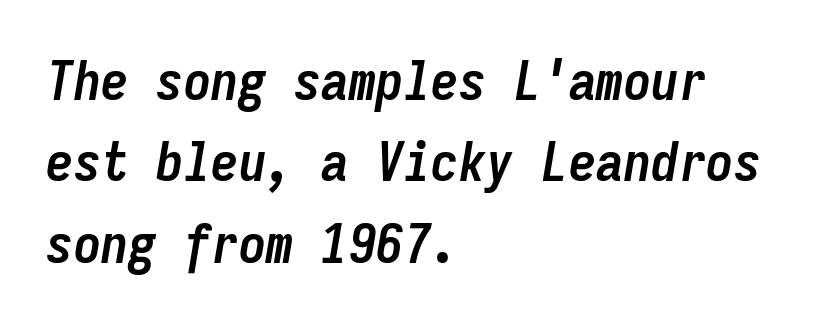
Q: Is the text bold? A: Yes.
Q: Is the text italic (slanted)? A: Yes, it leans right by about 9 degrees.
Q: Is the text underlined? A: No.
Q: How is the paragraph aligned? A: Left-aligned.
Q: Is the spacing between letters normal or unusually wide? A: Normal.
Q: Is the spacing between lines tight, normal or loose? A: Normal.
Q: Width (condensed, normal, or wide)? A: Condensed.
Q: Stroke contrast? A: Low.
Q: x-height? A: Medium.
Q: Monospaced? A: Yes.
